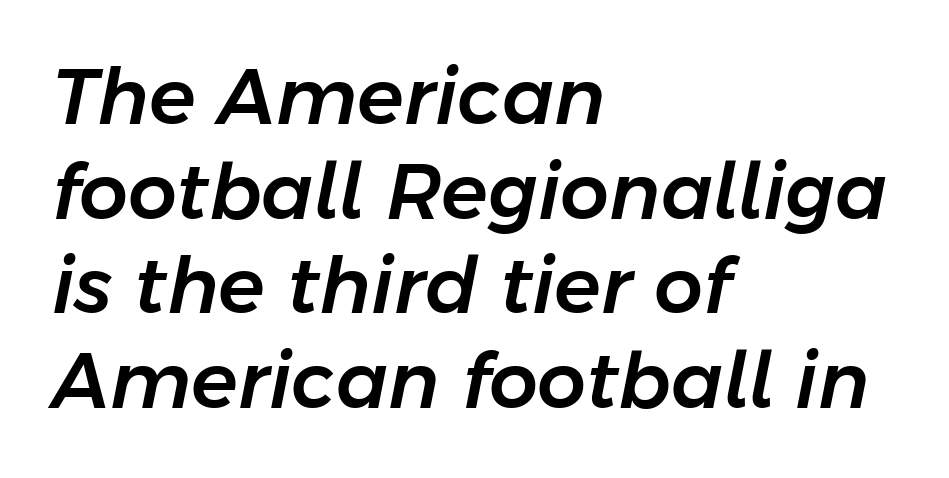
The rendering applies a slant to the glyphs. Glance below the letters and you will spot only blank space. A typesetter would call this proportional, since set widths differ per character. Between one letter and the next there's only the usual sliver of space. Where is the straight margin? On the left.
